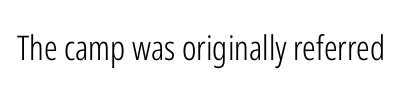
Q: Is the text bold? A: No.
Q: Is the text italic (slanted)? A: No, it is upright.
Q: Is the typeface a serif or a sans-serif typeface? A: Sans-serif.
Q: Is the text underlined? A: No.
Q: Is the spacing between letters normal or unusually wide? A: Normal.
Q: Width (condensed, normal, or wide)? A: Condensed.
Q: Stroke contrast? A: Low.
Q: x-height? A: Medium.
Q: Monospaced? A: No.
